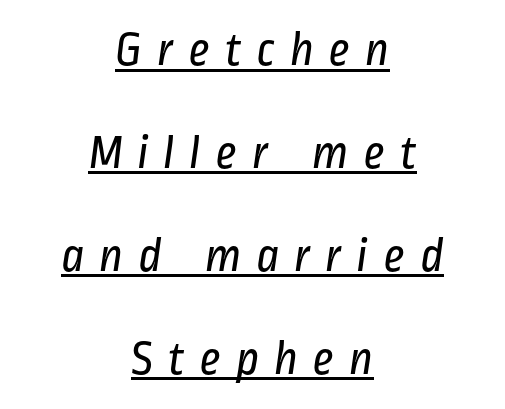
Letter spacing: wide. Quick note: underline on. Stem width sits at or under what a default text font uses. A centered setting, common on invitations and titles, is used for this passage. This sample uses a sans-serif face.
